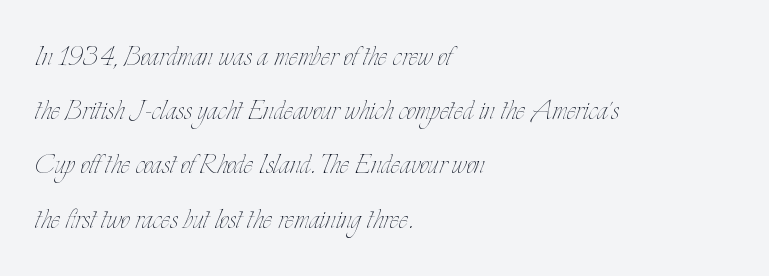
The image shows 35 px thin, condensed type; set left-aligned, normal line spacing (1.55x), normal letter spacing, not underlined; low stroke contrast and a small x-height.
